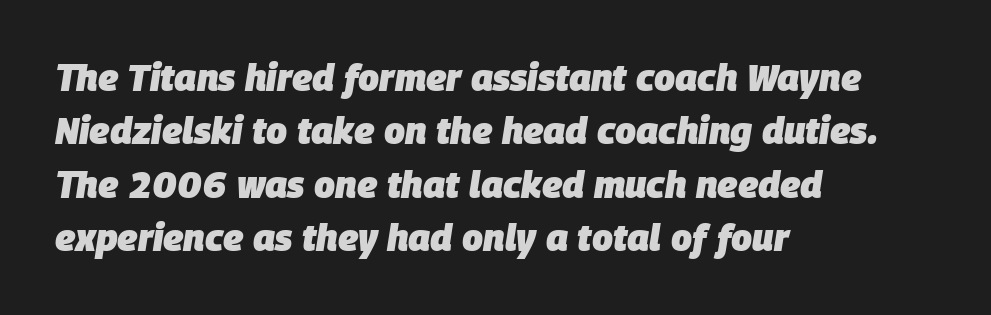
The image shows 37 px heavy type, italic (leaning right); set left-aligned, normal line spacing (1.44x), normal letter spacing, not underlined; low stroke contrast and a large x-height.
